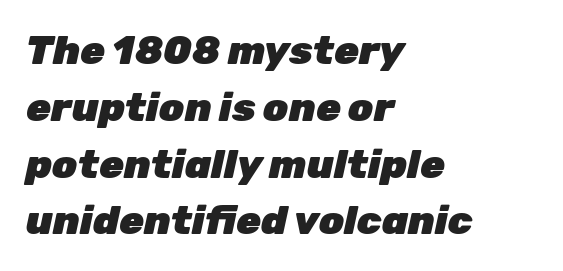
{"italic": "yes", "lean": "right", "slant_degrees": 12, "bold": "yes", "weight": "heavy", "width": "normal", "stroke_contrast": "low", "x_height": "medium", "monospaced": "no", "underline": "no", "align": "left", "line_spacing": "normal", "line_spacing_ratio": 1.42, "letter_spacing": "normal", "letter_spacing_em": 0.0, "glyph_px": 40}
